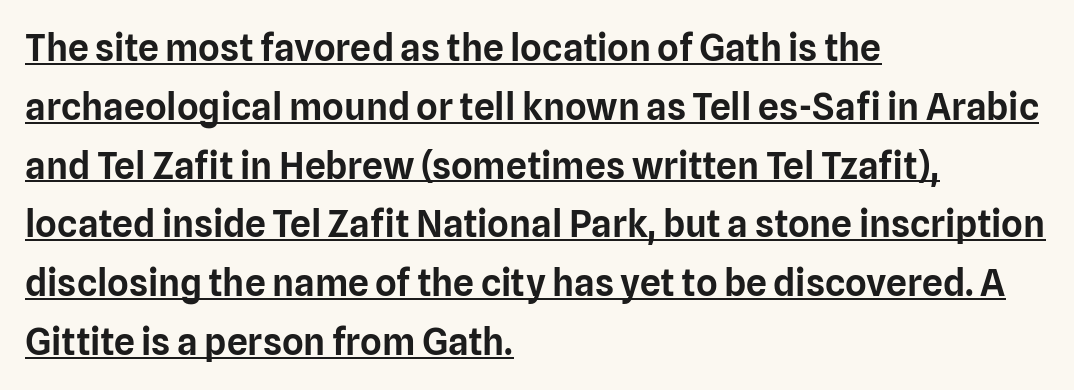
Q: Is the text italic (slanted)? A: No, it is upright.
Q: Is the typeface a serif or a sans-serif typeface? A: Sans-serif.
Q: Is the text underlined? A: Yes.
Q: How is the paragraph aligned? A: Left-aligned.
Q: Is the spacing between letters normal or unusually wide? A: Normal.
Q: Is the spacing between lines tight, normal or loose? A: Normal.
Q: Width (condensed, normal, or wide)? A: Normal.
Q: Stroke contrast? A: Low.
Q: x-height? A: Medium.
Q: Monospaced? A: No.
